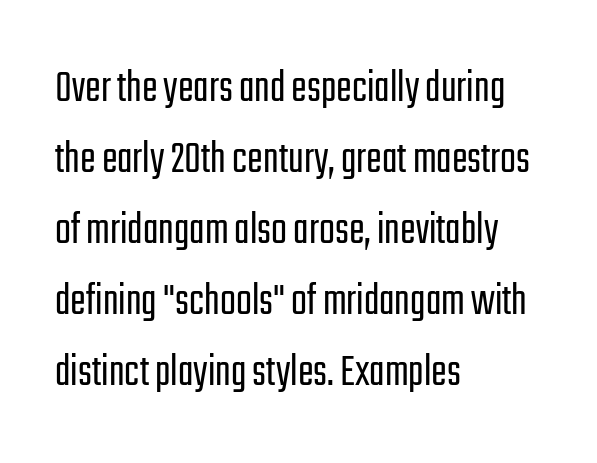
{"serif": "no", "italic": "no", "bold": "no", "weight": "light", "width": "condensed", "stroke_contrast": "low", "x_height": "medium", "monospaced": "no", "underline": "no", "align": "left", "line_spacing": "normal", "line_spacing_ratio": 1.51, "letter_spacing": "normal", "letter_spacing_em": 0.0, "glyph_px": 47}
